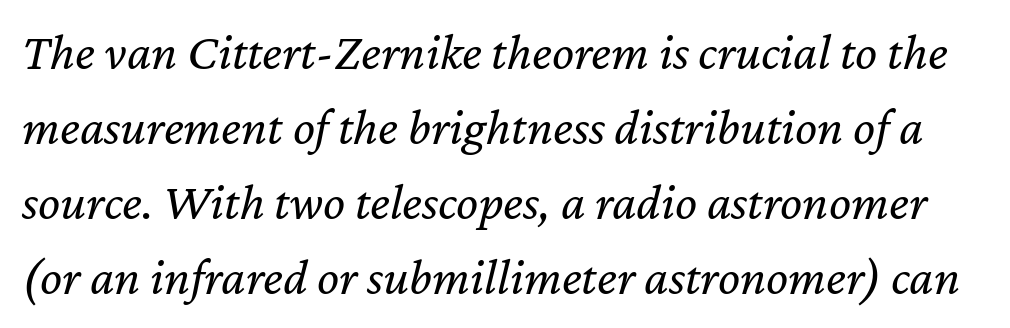
How would I describe the line gaps? Plain and ordinary. The passage shown is typed in a proportional face where columns would drift. Emphasis-style slanted type is in use. Compared with a typical body face, this is equally light or lighter still. Letters rest on an invisible, unmarked baseline. The type is set solid horizontally, with unmodified tracking.
